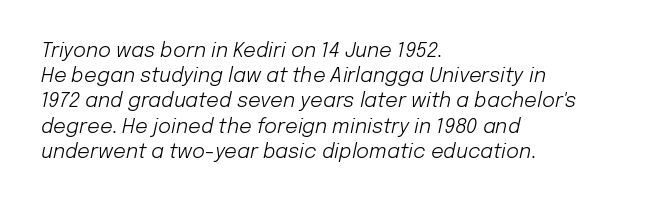
You can tell it's italic because the verticals aren't actually vertical. Tracking here is standard; glyphs follow each other at the usual distance. Bare-footed words on every line. Visually the block forms a straight wall on the left and a jagged coastline on the right.
